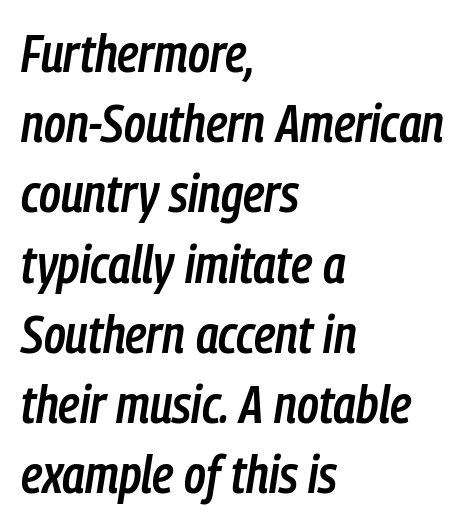
Q: Is the text bold? A: Semi-bold.
Q: Is the text italic (slanted)? A: Yes, it leans right by about 9 degrees.
Q: Is the text underlined? A: No.
Q: How is the paragraph aligned? A: Left-aligned.
Q: Is the spacing between letters normal or unusually wide? A: Normal.
Q: Is the spacing between lines tight, normal or loose? A: Normal.
Q: Width (condensed, normal, or wide)? A: Condensed.
Q: Stroke contrast? A: Low.
Q: x-height? A: Medium.
Q: Monospaced? A: No.
